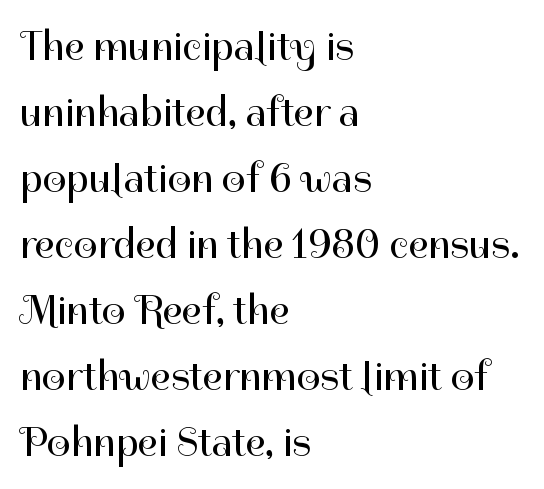
Q: Is the text bold? A: No.
Q: Is the text italic (slanted)? A: No, it is upright.
Q: Is the typeface a serif or a sans-serif typeface? A: Sans-serif.
Q: Is the text underlined? A: No.
Q: How is the paragraph aligned? A: Left-aligned.
Q: Is the spacing between letters normal or unusually wide? A: Normal.
Q: Is the spacing between lines tight, normal or loose? A: Normal.
Q: Width (condensed, normal, or wide)? A: Normal.
Q: Stroke contrast? A: High.
Q: x-height? A: Medium.
Q: Monospaced? A: No.
